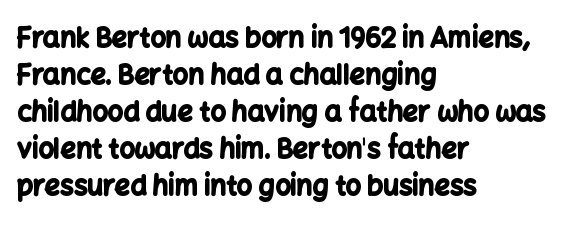
The image shows 27 px bold type, upright; set left-aligned, normal line spacing (1.37x), normal letter spacing, not underlined.
